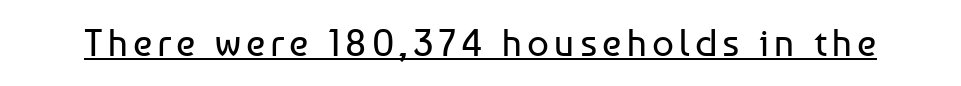
The image shows 38 px regular-weight sans-serif type, upright; set underlined; low stroke contrast and a medium x-height.
